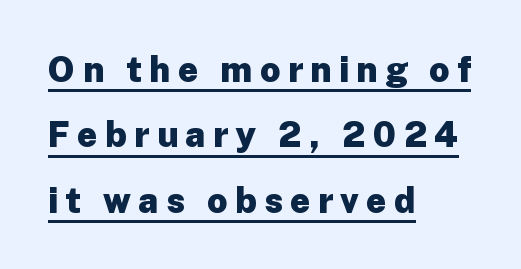
The image shows 35 px heavy sans-serif type, upright; set left-aligned, line spacing 1.87x, unusually wide letter spacing (+0.21 em), underlined; low stroke contrast and a medium x-height.
